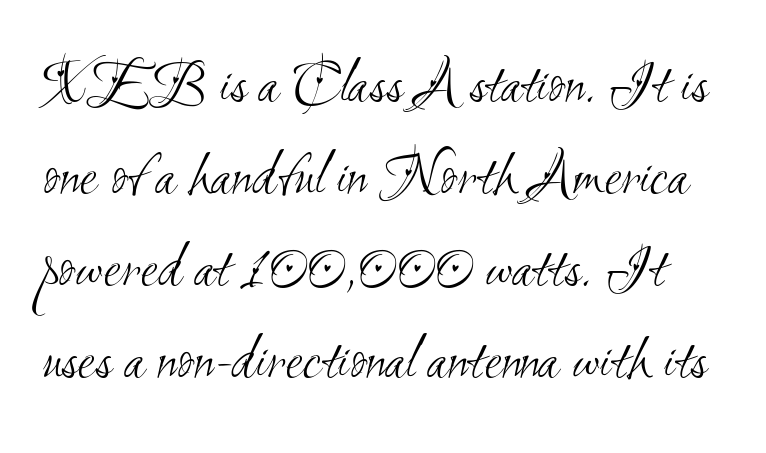
The image shows 64 px light, condensed sans-serif type; set normal line spacing (1.44x), normal letter spacing, not underlined; medium stroke contrast and a small x-height.
